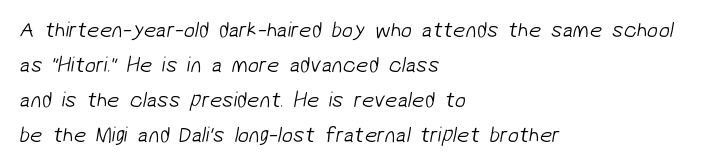
Unmarked baselines from the first word to the last. Line starts are locked; line ends wander. Stroke thickness stays within the range of a standard reading face or lighter. Does the leading feel generous? No, just average. Nobody touched the tracking dial on this one.
